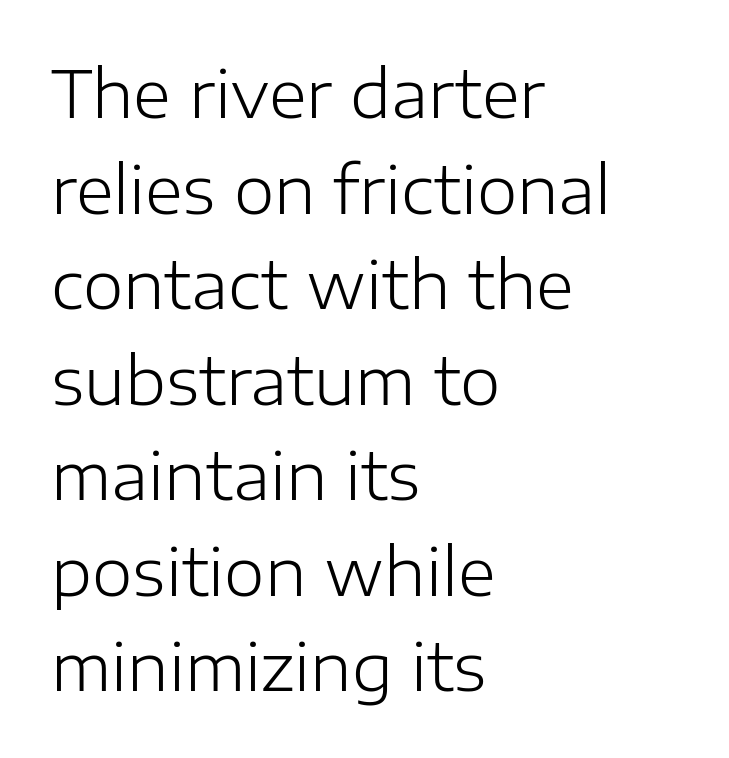
Vertical stems look standard width or narrower in stroke. The characters display no serif detailing; their extremities are plain. The text block is weighted toward the left margin, trailing off unevenly rightward. Descenders hang freely into open space. Line spacing here is normal.
